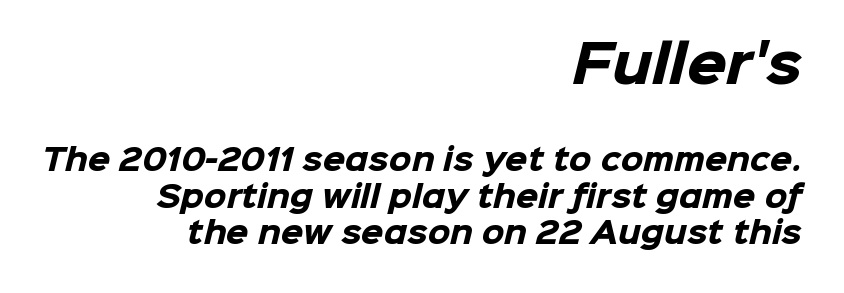
The image shows 51 px heavy sans-serif type; set right-aligned, normal line spacing (1.26x), normal letter spacing, not underlined; the first (top) block is 1.76x larger; low stroke contrast and a medium x-height.
